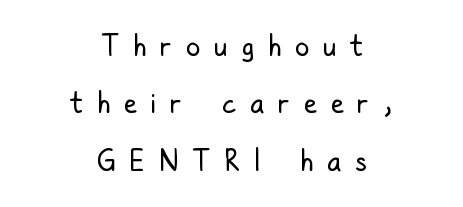
Q: Is the text bold? A: No.
Q: Is the text italic (slanted)? A: No, it is upright.
Q: Is the typeface a serif or a sans-serif typeface? A: Sans-serif.
Q: Is the text underlined? A: No.
Q: How is the paragraph aligned? A: Centered.
Q: Is the spacing between letters normal or unusually wide? A: Unusually wide.
Q: Is the spacing between lines tight, normal or loose? A: Loose.
Q: Width (condensed, normal, or wide)? A: Condensed.
Q: Stroke contrast? A: Low.
Q: x-height? A: Medium.
Q: Monospaced? A: No.
